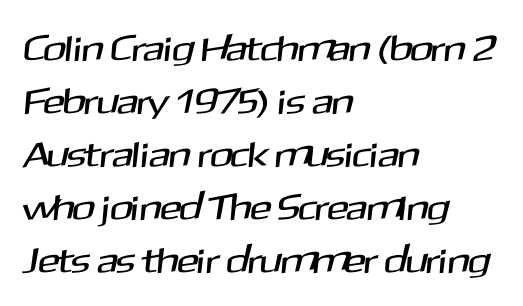
Q: Is the typeface a serif or a sans-serif typeface? A: Sans-serif.
Q: Is the text underlined? A: No.
Q: How is the paragraph aligned? A: Left-aligned.
Q: Is the spacing between letters normal or unusually wide? A: Normal.
Q: Is the spacing between lines tight, normal or loose? A: Normal.
Q: Width (condensed, normal, or wide)? A: Normal.
Q: Stroke contrast? A: Medium.
Q: x-height? A: Medium.
Q: Monospaced? A: No.
